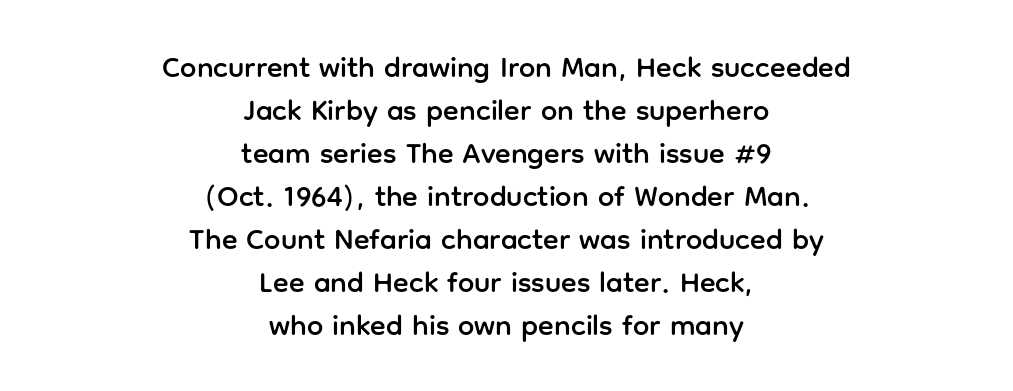
Q: Is the text italic (slanted)? A: No, it is upright.
Q: Is the typeface a serif or a sans-serif typeface? A: Sans-serif.
Q: Is the text underlined? A: No.
Q: How is the paragraph aligned? A: Centered.
Q: Is the spacing between letters normal or unusually wide? A: Normal.
Q: Is the spacing between lines tight, normal or loose? A: Normal.
Q: Width (condensed, normal, or wide)? A: Normal.
Q: Stroke contrast? A: Low.
Q: x-height? A: Medium.
Q: Monospaced? A: No.
